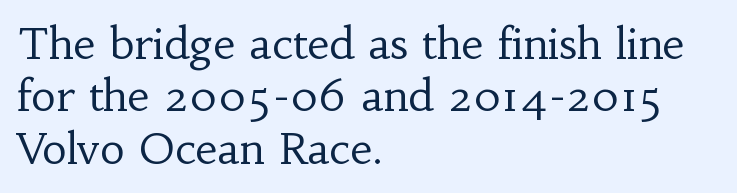
Q: Is the text bold? A: No.
Q: Is the text italic (slanted)? A: No, it is upright.
Q: Is the typeface a serif or a sans-serif typeface? A: Serif.
Q: Is the text underlined? A: No.
Q: How is the paragraph aligned? A: Left-aligned.
Q: Is the spacing between letters normal or unusually wide? A: Normal.
Q: Width (condensed, normal, or wide)? A: Normal.
Q: Stroke contrast? A: Low.
Q: x-height? A: Small.
Q: Monospaced? A: No.
